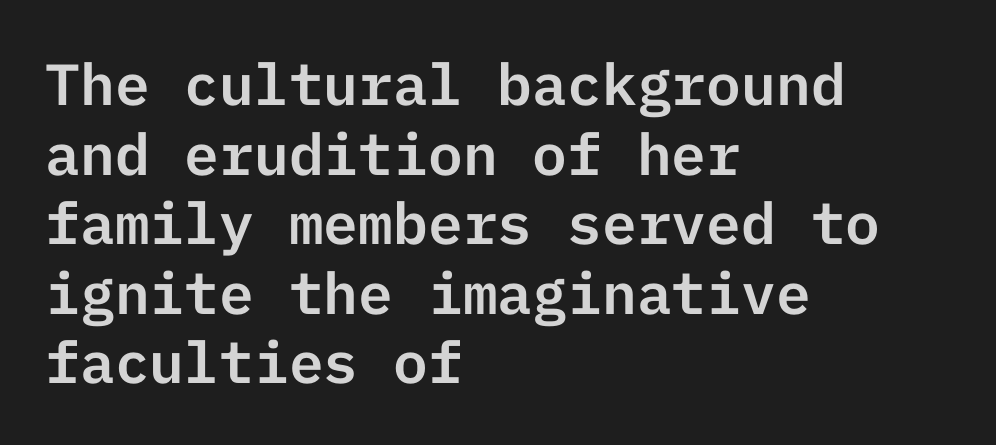
{"serif": "no", "italic": "no", "width": "normal", "stroke_contrast": "low", "x_height": "medium", "underline": "no", "align": "left", "line_spacing_ratio": 1.2, "letter_spacing": "normal", "letter_spacing_em": 0.0, "glyph_px": 58}
